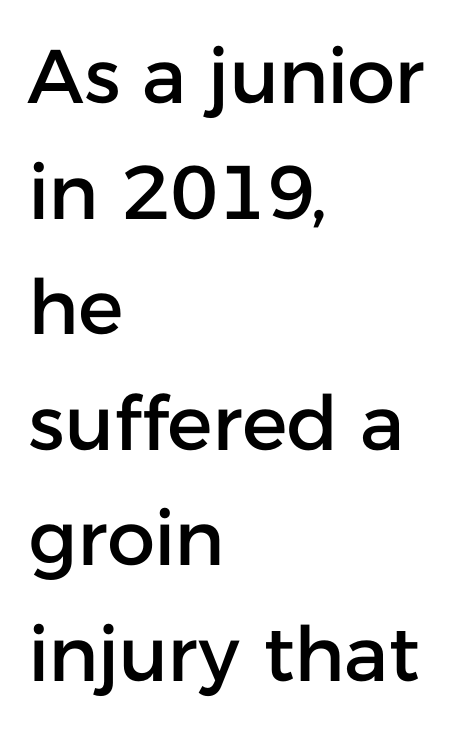
The image shows 76 px sans-serif type, upright; set left-aligned, normal line spacing (1.52x), normal letter spacing, not underlined; low stroke contrast and a medium x-height.
